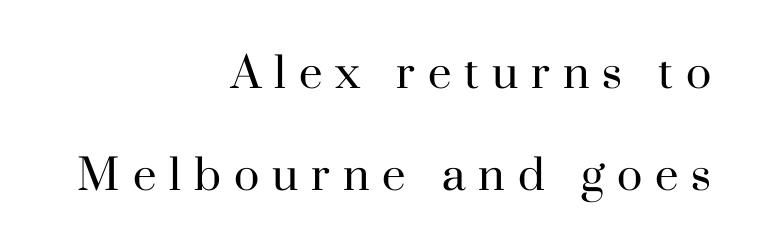
A typesetter would call this heavily tracked-out type. Character widths vary here, with narrow letters taking less room than wide ones. The words here are not underlined. Line spacing here is loose. Weight: not bold — regular or lighter. Notice how the passage keeps a crisp vertical edge on the right only.
